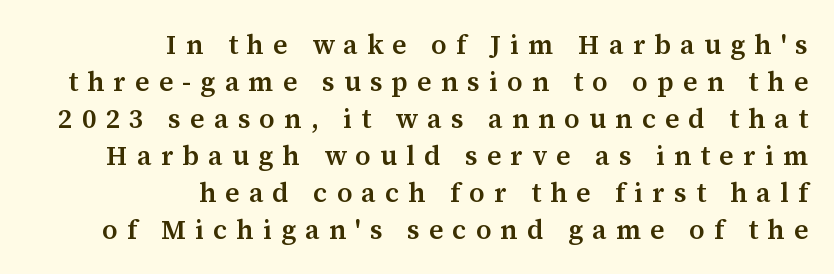
Q: Is the text bold? A: Semi-bold.
Q: Is the text italic (slanted)? A: No, it is upright.
Q: Is the text underlined? A: No.
Q: How is the paragraph aligned? A: Right-aligned.
Q: Is the spacing between letters normal or unusually wide? A: Unusually wide.
Q: Is the spacing between lines tight, normal or loose? A: Normal.
